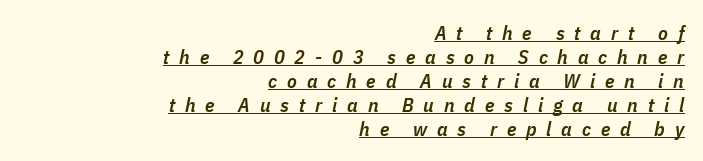
The rendering anchors every line to the right-hand side. The characters look somewhat weighty, a semibold short of true bold. Glyph-to-glyph distance is far greater than everyday printed text. Would a proofreader flag this as italicized? Yes. Looks like someone drew a line under every word here.
